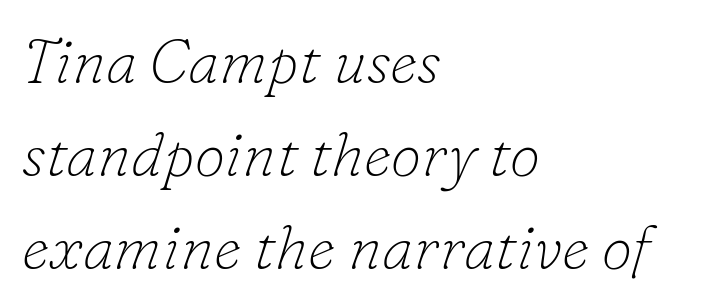
{"serif": "yes", "italic": "yes", "lean": "right", "slant_degrees": 16, "bold": "no", "weight": "thin", "width": "normal", "stroke_contrast": "low", "x_height": "small", "monospaced": "no", "underline": "no", "align": "left", "line_spacing": "normal", "line_spacing_ratio": 1.5, "letter_spacing": "normal", "letter_spacing_em": 0.0, "glyph_px": 62}
